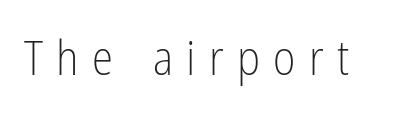
Q: Is the text bold? A: No.
Q: Is the text italic (slanted)? A: No, it is upright.
Q: Is the typeface a serif or a sans-serif typeface? A: Sans-serif.
Q: Is the text underlined? A: No.
Q: Is the spacing between letters normal or unusually wide? A: Unusually wide.
Q: Width (condensed, normal, or wide)? A: Condensed.
Q: Stroke contrast? A: Low.
Q: x-height? A: Medium.
Q: Monospaced? A: No.
